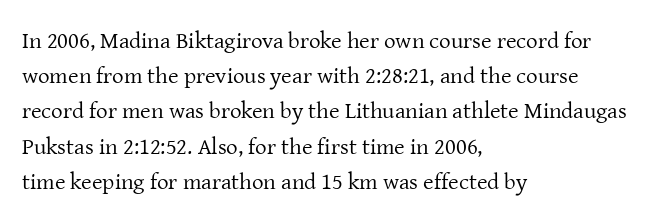
{"italic": "no", "bold": "no", "underline": "no", "align": "left", "line_spacing": "normal", "line_spacing_ratio": 1.53, "letter_spacing": "normal", "letter_spacing_em": 0.0, "glyph_px": 23}
